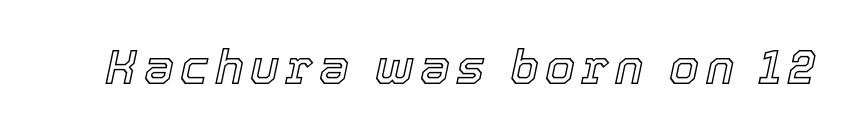
The specimen omits any rule beneath the text block's lines. Here the designer chose a conventional face with non-uniform glyph widths. Slant detected: the letters are inclined.
